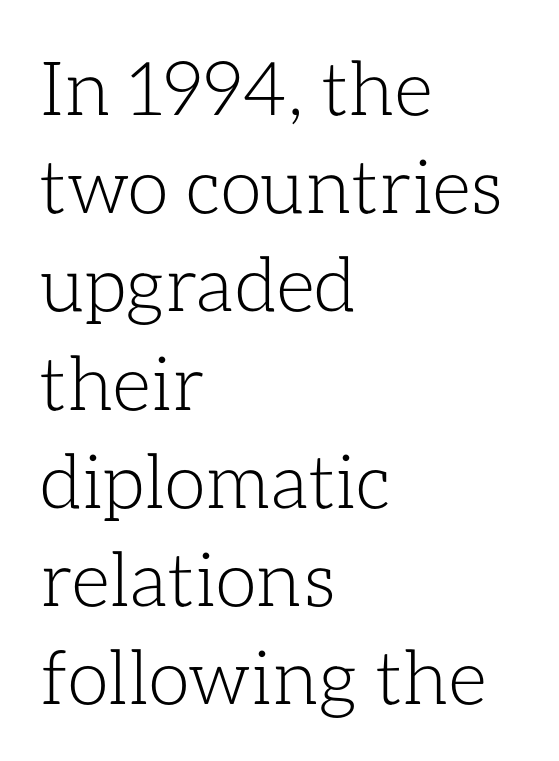
The paragraph shown leans on its left margin. The face looks like a standard text weight, possibly lighter. Observe the ordinary spacing: letters are neighbours, not strangers. The letters advance in unequal steps, a hallmark of proportional type. Evenly set lines give the paragraph a standard silhouette.
